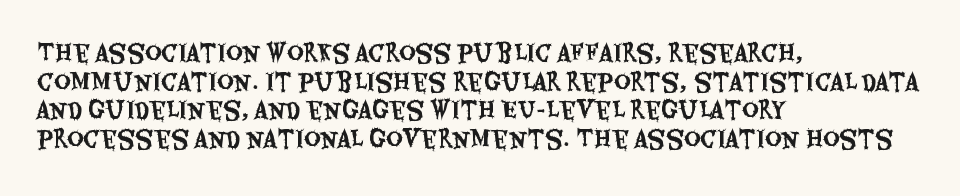
{"italic": "no", "underline": "no", "align": "left", "line_spacing": "normal", "line_spacing_ratio": 1.25, "letter_spacing": "normal", "letter_spacing_em": 0.0, "glyph_px": 23}
